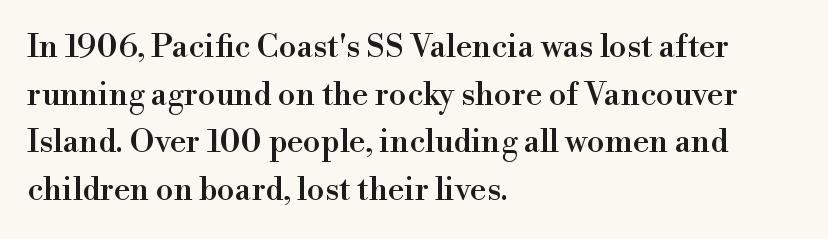
Q: Is the text italic (slanted)? A: No, it is upright.
Q: Is the typeface a serif or a sans-serif typeface? A: Serif.
Q: Is the text underlined? A: No.
Q: How is the paragraph aligned? A: Left-aligned.
Q: Is the spacing between letters normal or unusually wide? A: Normal.
Q: Is the spacing between lines tight, normal or loose? A: Normal.
Q: Width (condensed, normal, or wide)? A: Normal.
Q: Stroke contrast? A: High.
Q: x-height? A: Small.
Q: Monospaced? A: No.
